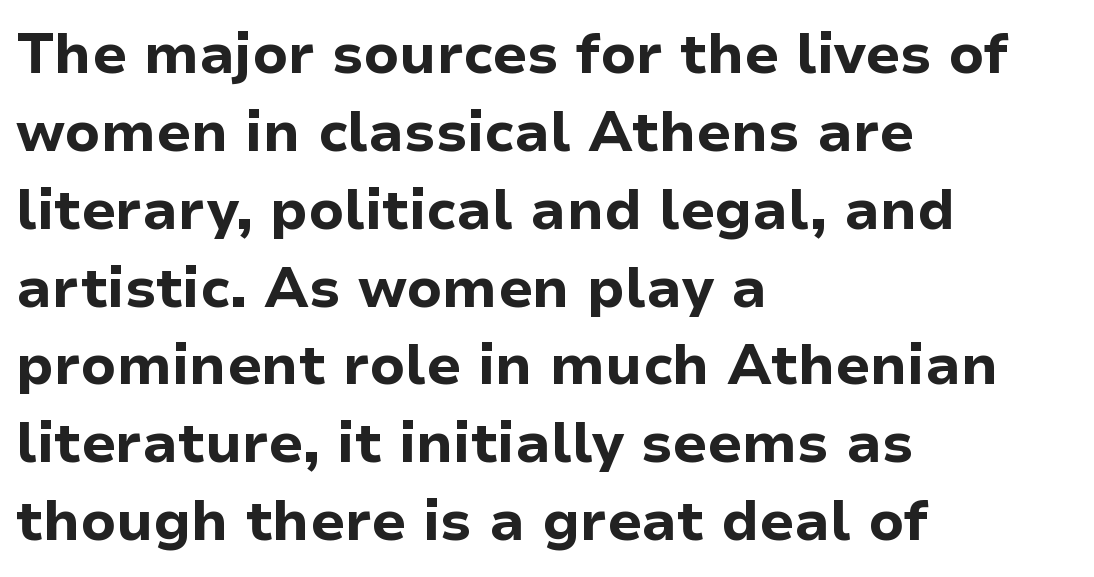
Unlike a traditional serif, this face leaves its strokes unadorned. Letter spacing: default. The rendering uses a bold face; every stroke is thick and dark. Think of a printed novel: that variable character pitch is what you see here. Typeset ragged right — the left edge is the straight one. Summary of vertical rhythm: regular, with standard interline spacing.
